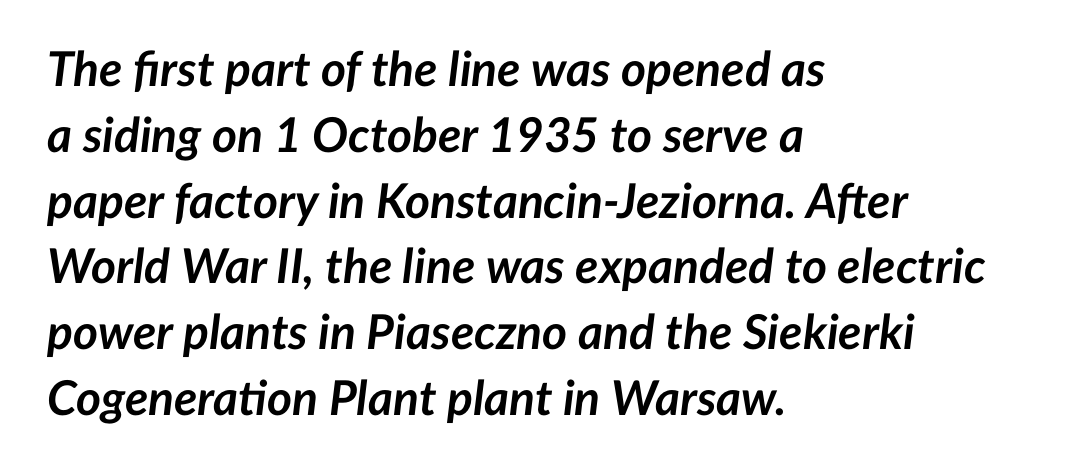
{"italic": "yes", "lean": "right", "slant_degrees": 7, "bold": "yes", "weight": "semibold", "width": "normal", "stroke_contrast": "low", "x_height": "medium", "monospaced": "no", "underline": "no", "align": "left", "line_spacing": "normal", "line_spacing_ratio": 1.37, "letter_spacing": "normal", "letter_spacing_em": 0.0, "glyph_px": 48}
